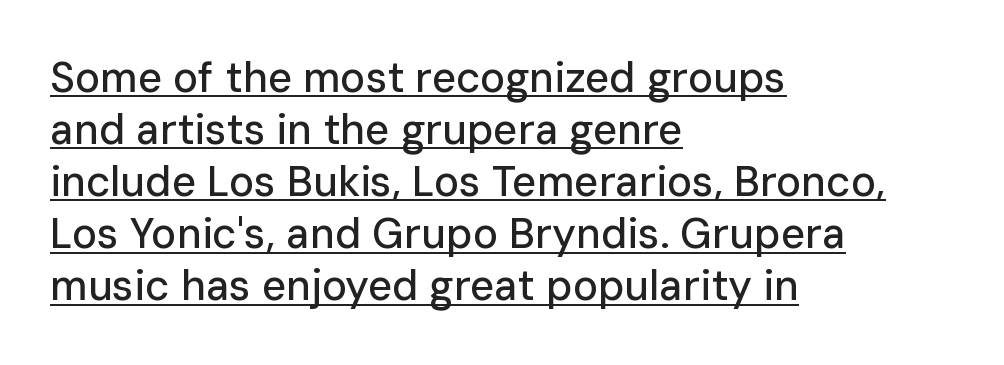
The image shows 42 px sans-serif type, upright; set left-aligned, line spacing 1.24x, normal letter spacing, underlined; low stroke contrast and a medium x-height.
